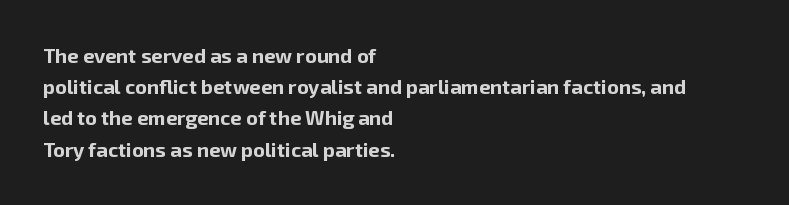
{"italic": "no", "bold": "yes", "underline": "no", "align": "left", "line_spacing": "normal", "line_spacing_ratio": 1.56, "letter_spacing": "normal", "letter_spacing_em": 0.0, "glyph_px": 20}
